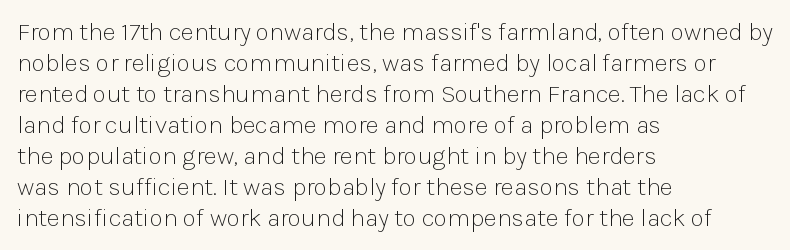
{"italic": "no", "bold": "no", "underline": "no", "align": "left", "line_spacing_ratio": 1.24, "letter_spacing": "normal", "letter_spacing_em": 0.0, "glyph_px": 25}
